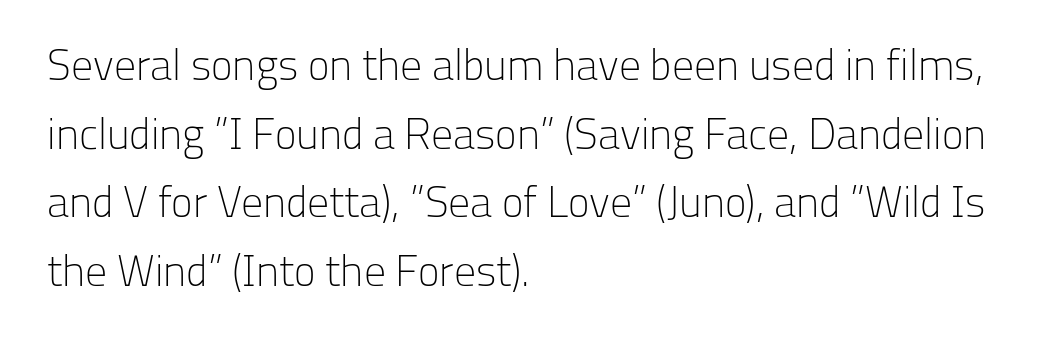
Q: Is the text bold? A: No.
Q: Is the text italic (slanted)? A: No, it is upright.
Q: Is the typeface a serif or a sans-serif typeface? A: Sans-serif.
Q: Is the text underlined? A: No.
Q: How is the paragraph aligned? A: Left-aligned.
Q: Is the spacing between letters normal or unusually wide? A: Normal.
Q: Is the spacing between lines tight, normal or loose? A: Normal.
Q: Width (condensed, normal, or wide)? A: Normal.
Q: Stroke contrast? A: Low.
Q: x-height? A: Medium.
Q: Monospaced? A: No.
